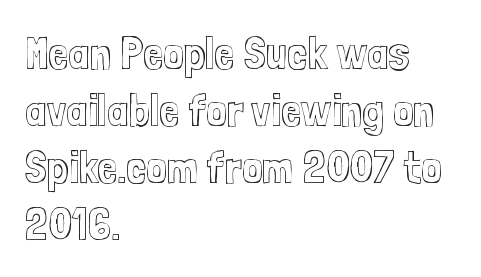
Q: Is the text italic (slanted)? A: No, it is upright.
Q: Is the text underlined? A: No.
Q: How is the paragraph aligned? A: Left-aligned.
Q: Is the spacing between letters normal or unusually wide? A: Normal.
Q: Width (condensed, normal, or wide)? A: Condensed.
Q: x-height? A: Medium.
Q: Monospaced? A: No.
